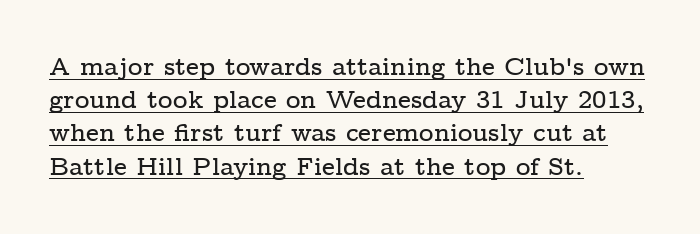
The image shows 25 px text type, upright; set left-aligned, normal line spacing (1.33x), normal letter spacing, underlined.
